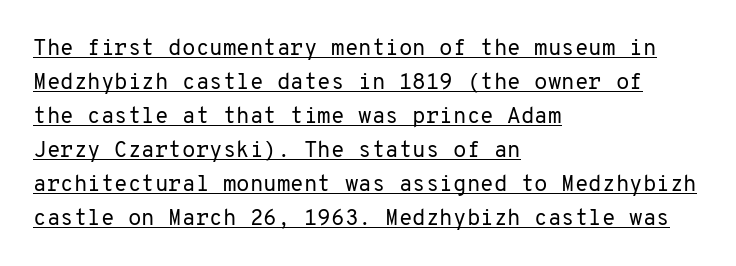
Q: Is the text bold? A: No.
Q: Is the text italic (slanted)? A: No, it is upright.
Q: Is the text underlined? A: Yes.
Q: How is the paragraph aligned? A: Left-aligned.
Q: Is the spacing between letters normal or unusually wide? A: Normal.
Q: Is the spacing between lines tight, normal or loose? A: Normal.
